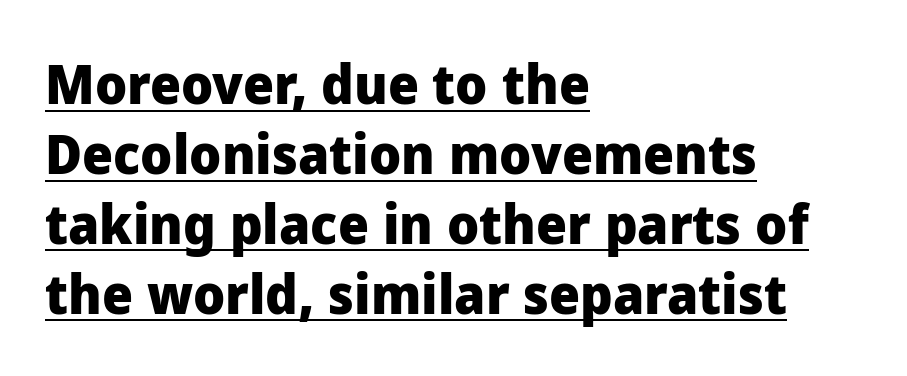
The image shows 55 px heavy sans-serif type, upright; set left-aligned, normal line spacing (1.27x), normal letter spacing, underlined; low stroke contrast and a medium x-height.
